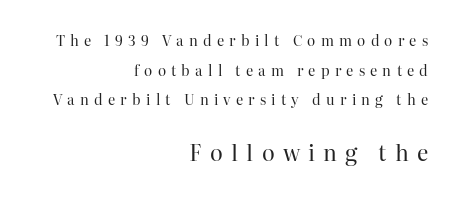
Weight: not bold — regular or lighter. Honestly, there is no underline to notice here at all. Typeset ragged left — the right edge is the straight one. Between one letter and the next there's a generous, obvious gap. This block would shrink considerably if given ordinary leading; it's expanded now.
